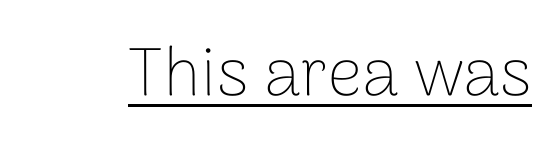
{"serif": "no", "italic": "no", "bold": "no", "weight": "thin", "width": "normal", "stroke_contrast": "low", "x_height": "medium", "monospaced": "no", "underline": "yes", "letter_spacing": "normal", "letter_spacing_em": 0.0, "glyph_px": 68}
